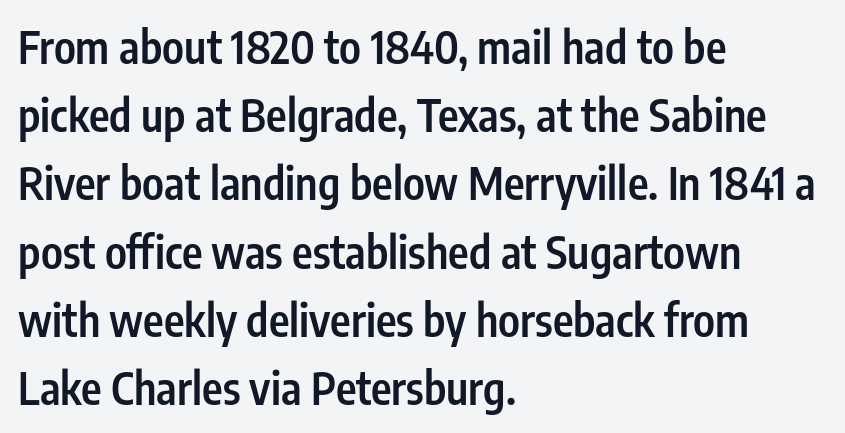
{"serif": "no", "italic": "no", "bold": "semi", "weight": "semibold", "width": "condensed", "stroke_contrast": "low", "x_height": "medium", "monospaced": "no", "underline": "no", "align": "left", "line_spacing": "normal", "line_spacing_ratio": 1.55, "letter_spacing": "normal", "letter_spacing_em": 0.0, "glyph_px": 44}
